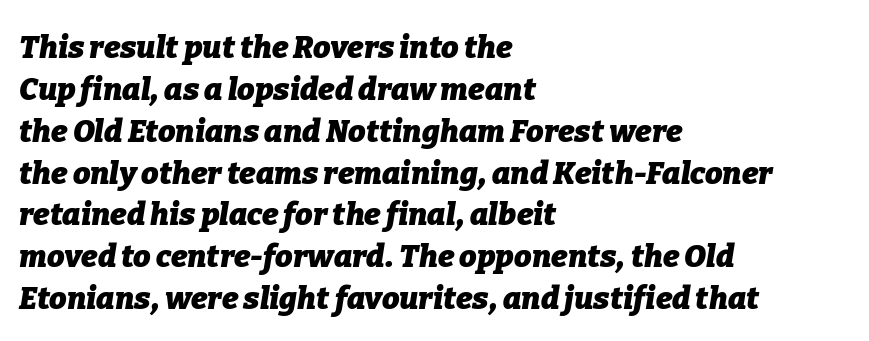
Tracking value appears to be zero — textbook default spacing. Underline: absent. Summary of weight: heavy, a full bold. Is the type slanted? Yes — the strokes lean at a clear angle. Leading: standard. Horizontally, the lines are justified to the leading edge only.
